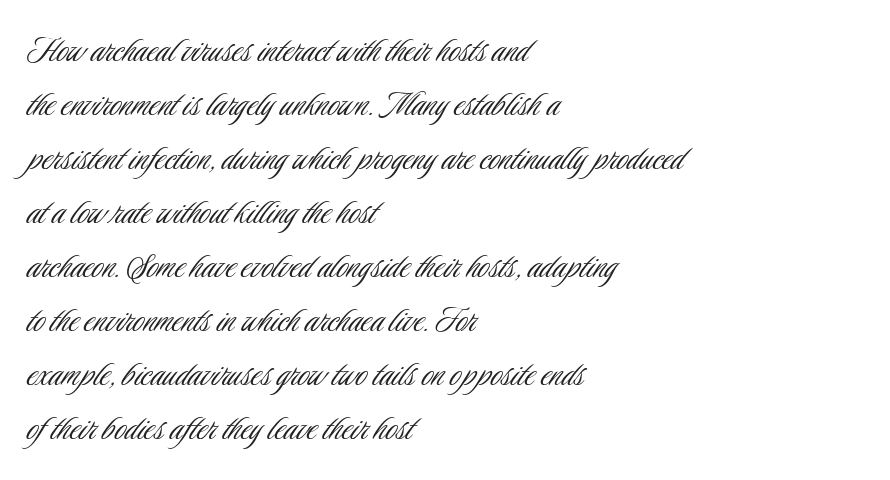
The image shows 40 px light, condensed sans-serif type; set left-aligned, normal line spacing (1.35x), normal letter spacing, not underlined; low stroke contrast and a small x-height.
